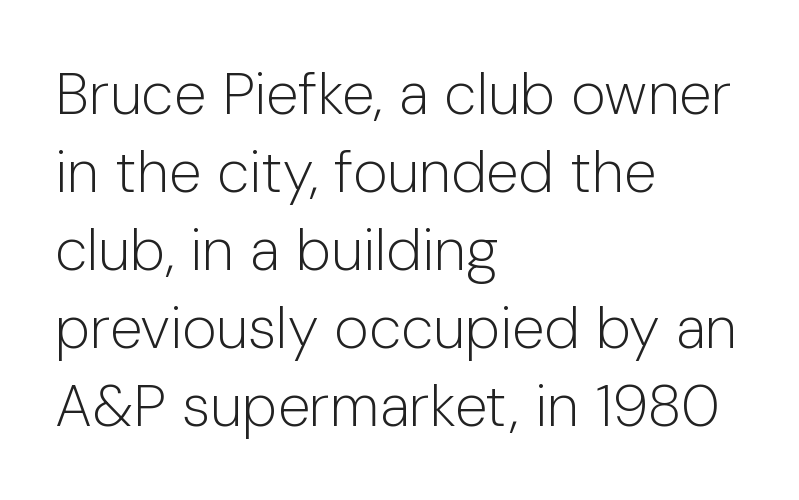
Q: Is the text bold? A: No.
Q: Is the text italic (slanted)? A: No, it is upright.
Q: Is the typeface a serif or a sans-serif typeface? A: Sans-serif.
Q: Is the text underlined? A: No.
Q: How is the paragraph aligned? A: Left-aligned.
Q: Is the spacing between letters normal or unusually wide? A: Normal.
Q: Is the spacing between lines tight, normal or loose? A: Normal.
Q: Width (condensed, normal, or wide)? A: Normal.
Q: Stroke contrast? A: Low.
Q: x-height? A: Medium.
Q: Monospaced? A: No.
